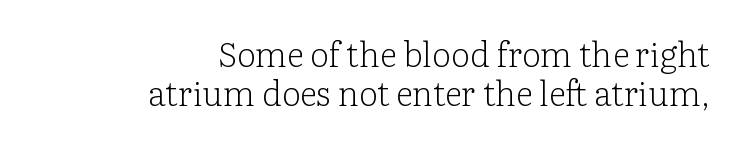
The compositor pushed each line to the right boundary. Tracking value appears to be zero — textbook default spacing. Rows of type sit shoulder to shoulder in the vertical direction. Check under the words: just untouched page. Quick note: not italic, upright. Note: serifs present on the glyphs.
